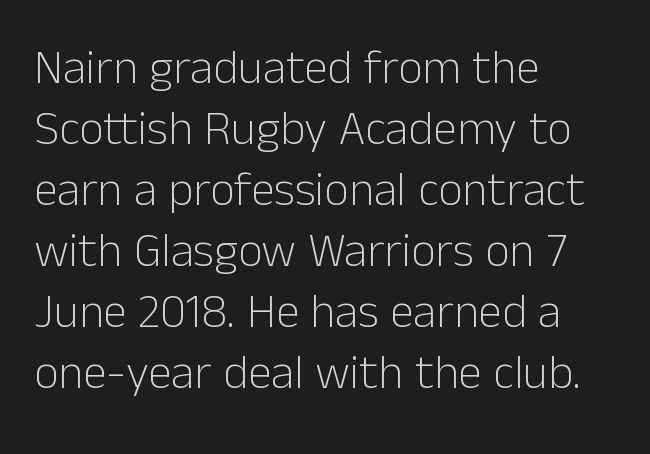
Q: Is the text bold? A: No.
Q: Is the text italic (slanted)? A: No, it is upright.
Q: Is the typeface a serif or a sans-serif typeface? A: Sans-serif.
Q: Is the text underlined? A: No.
Q: How is the paragraph aligned? A: Left-aligned.
Q: Is the spacing between letters normal or unusually wide? A: Normal.
Q: Is the spacing between lines tight, normal or loose? A: Normal.
Q: Width (condensed, normal, or wide)? A: Normal.
Q: Stroke contrast? A: Low.
Q: x-height? A: Medium.
Q: Monospaced? A: No.
